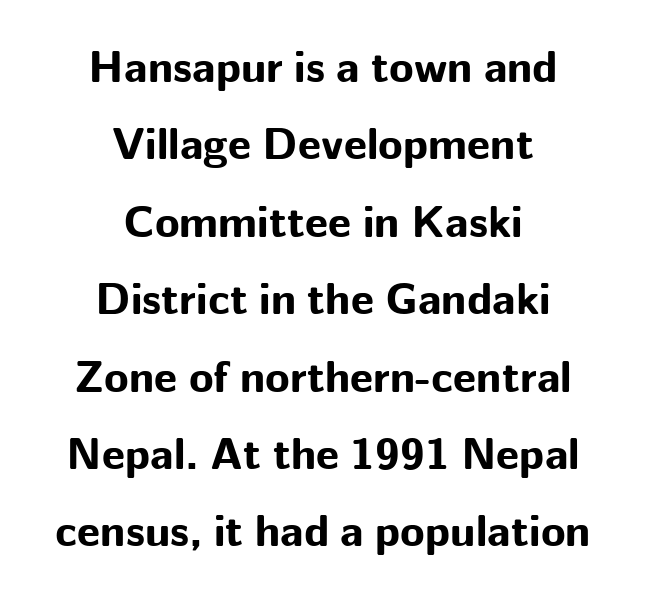
{"serif": "no", "italic": "no", "bold": "yes", "weight": "bold", "width": "normal", "stroke_contrast": "low", "x_height": "medium", "monospaced": "no", "underline": "no", "align": "center", "line_spacing_ratio": 1.72, "letter_spacing": "normal", "letter_spacing_em": 0.0, "glyph_px": 45}
